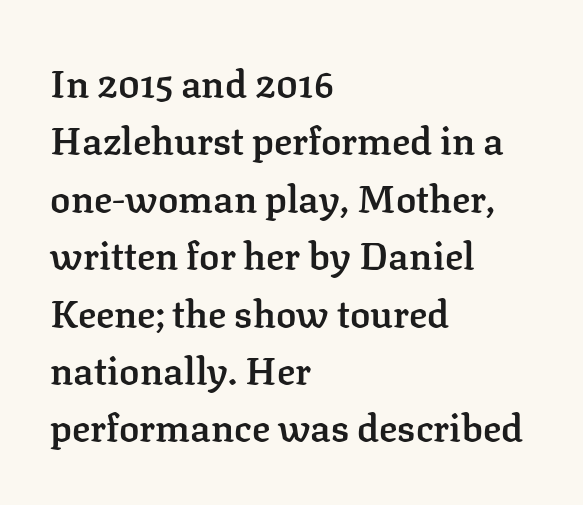
Typographic density is moderately raised because the face is semibold. Clear beneath every line of the passage. I'd call this a serif setting — the letters wear small feet. Casual observation: everything's shoved over to the left. Spacing verdict: proportional, widths tailored to each character. Honestly, the row spacing looks completely unremarkable.
